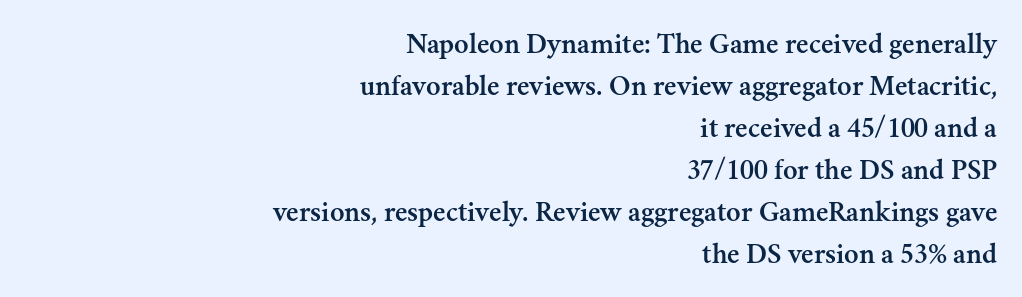
Looks like regular typesetting: each glyph gets only the width it needs. Characters follow at the spacing the type designer built in. Honestly, the row spacing looks completely unremarkable. You can tell from the footed stems that serif type was used.
